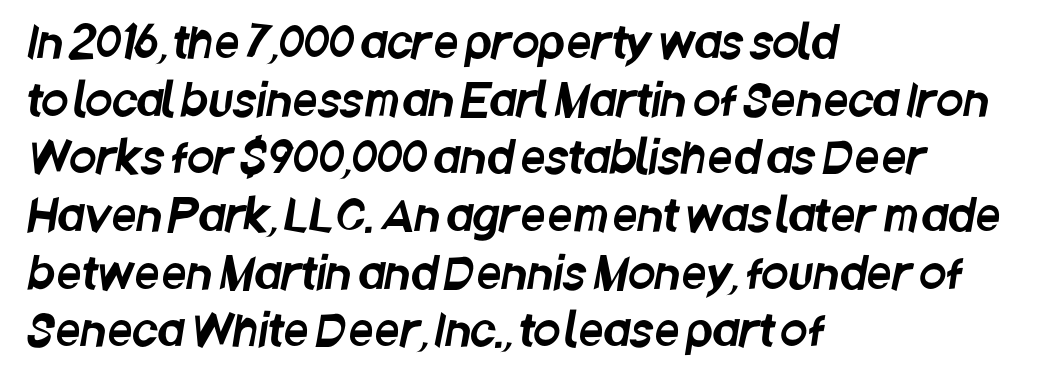
Q: Is the typeface a serif or a sans-serif typeface? A: Sans-serif.
Q: Is the text underlined? A: No.
Q: How is the paragraph aligned? A: Left-aligned.
Q: Is the spacing between letters normal or unusually wide? A: Normal.
Q: Is the spacing between lines tight, normal or loose? A: Normal.
Q: Width (condensed, normal, or wide)? A: Condensed.
Q: Stroke contrast? A: Low.
Q: x-height? A: Large.
Q: Monospaced? A: No.
